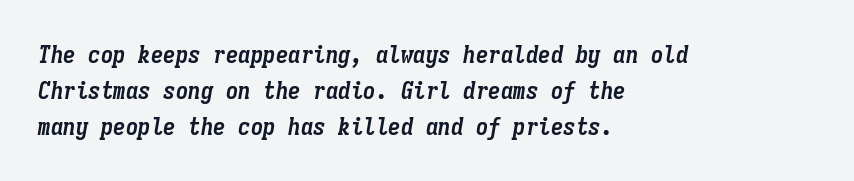
{"italic": "yes", "lean": "right", "slant_degrees": 9, "bold": "yes", "underline": "no", "align": "left", "line_spacing": "normal", "line_spacing_ratio": 1.44, "letter_spacing": "normal", "letter_spacing_em": 0.0, "glyph_px": 25}
